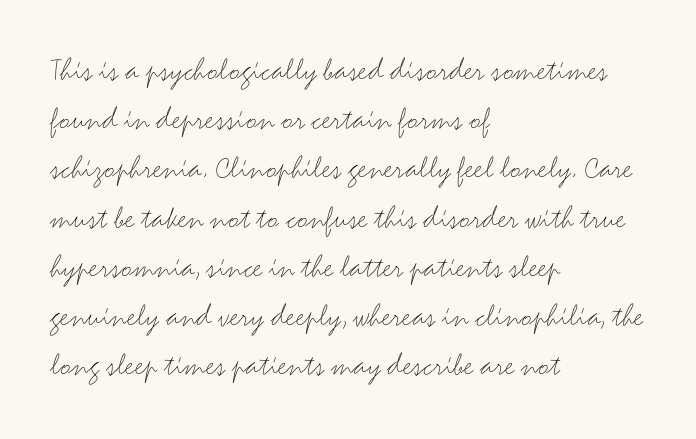
Q: Is the text bold? A: No.
Q: Is the text italic (slanted)? A: Yes.
Q: Is the typeface a serif or a sans-serif typeface? A: Sans-serif.
Q: Is the text underlined? A: No.
Q: How is the paragraph aligned? A: Left-aligned.
Q: Is the spacing between letters normal or unusually wide? A: Normal.
Q: Is the spacing between lines tight, normal or loose? A: Normal.
Q: Width (condensed, normal, or wide)? A: Wide.
Q: Stroke contrast? A: Medium.
Q: x-height? A: Small.
Q: Monospaced? A: No.
